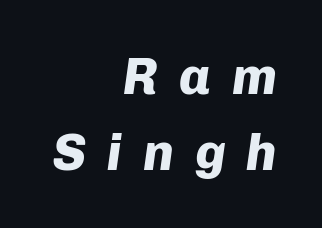
Is there much room between lines? A standard amount, neither cramped nor airy. Looks like regular typesetting: each glyph gets only the width it needs. The glyphs look as if they've been sheared to an angle. Pretty heavy lettering here — definitely bold.
